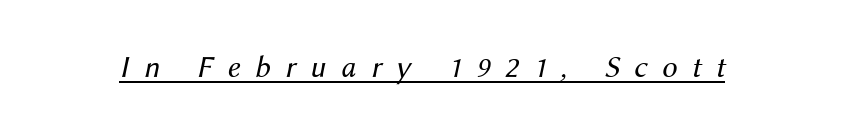
{"italic": "yes", "lean": "right", "slant_degrees": 12, "bold": "no", "weight": "regular", "width": "normal", "stroke_contrast": "medium", "x_height": "medium", "monospaced": "no", "underline": "yes", "letter_spacing": "wide", "letter_spacing_em": 0.47, "glyph_px": 31}
